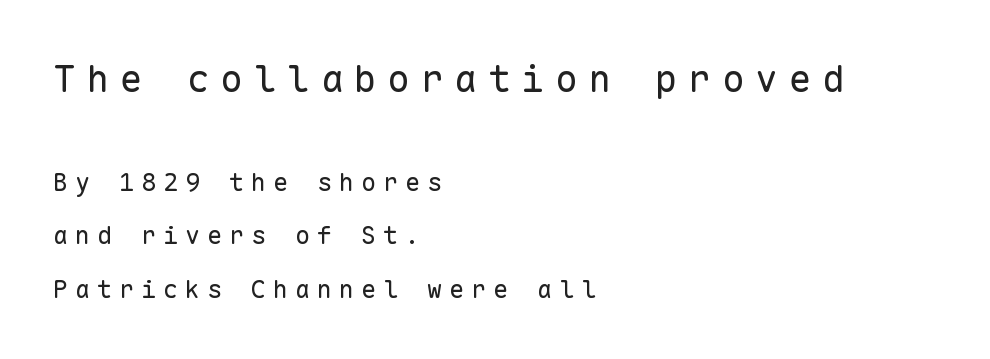
{"serif": "no", "italic": "no", "bold": "no", "weight": "regular", "width": "normal", "stroke_contrast": "low", "x_height": "medium", "monospaced": "yes", "underline": "no", "align": "left", "line_spacing": "loose", "line_spacing_ratio": 2.14, "letter_spacing": "wide", "letter_spacing_em": 0.28, "larger_block": "first", "size_ratio": 1.52, "glyph_px": 38}
